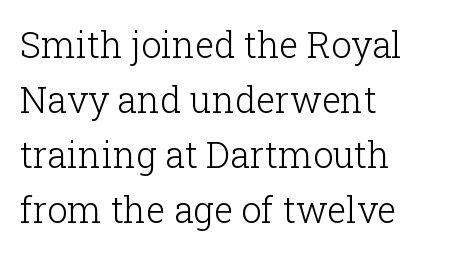
Think of a printed novel: that variable character pitch is what you see here. The type is set solid horizontally, with unmodified tracking. Italic? Not at all — the glyphs are vertical. The letters carry serifs — small finishing strokes at the ends of their stems.
